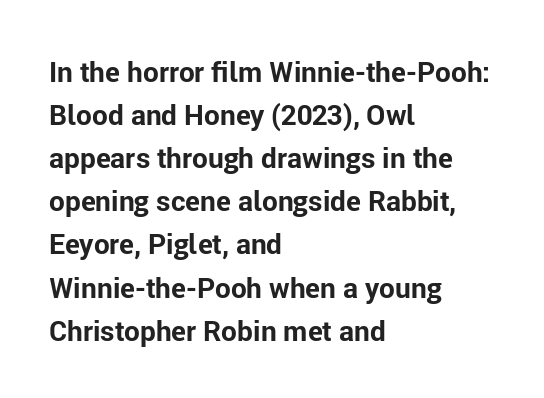
The image shows 28 px bold sans-serif type, upright; set left-aligned, normal line spacing (1.54x), normal letter spacing, not underlined; low stroke contrast and a medium x-height.
